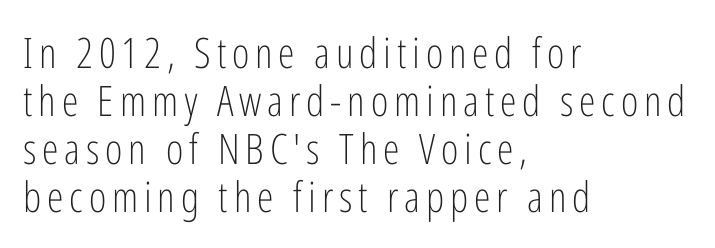
{"serif": "no", "italic": "no", "bold": "no", "weight": "light", "width": "condensed", "stroke_contrast": "low", "x_height": "medium", "monospaced": "no", "underline": "no", "align": "left", "line_spacing": "tight", "line_spacing_ratio": 1.14, "glyph_px": 42}
